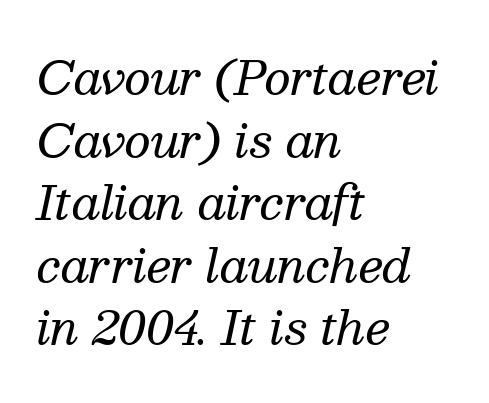
{"serif": "yes", "italic": "yes", "lean": "right", "slant_degrees": 13, "bold": "no", "weight": "regular", "width": "normal", "stroke_contrast": "medium", "x_height": "medium", "monospaced": "no", "underline": "no", "align": "left", "line_spacing": "normal", "line_spacing_ratio": 1.36, "letter_spacing": "normal", "letter_spacing_em": 0.0, "glyph_px": 46}
